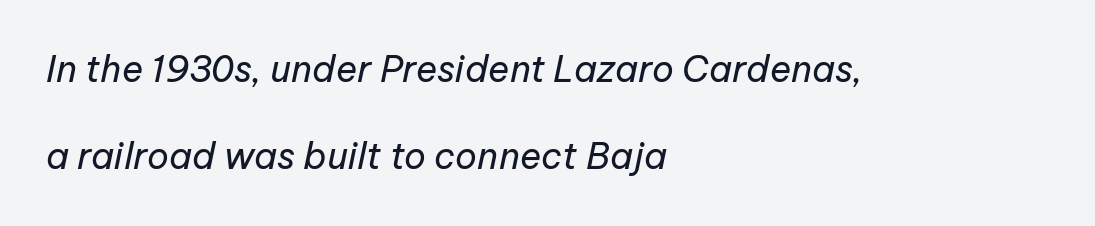
{"italic": "yes", "lean": "right", "slant_degrees": 12, "bold": "no", "weight": "regular", "width": "normal", "stroke_contrast": "low", "x_height": "medium", "monospaced": "no", "underline": "no", "align": "left", "line_spacing": "loose", "line_spacing_ratio": 2.42, "letter_spacing": "normal", "letter_spacing_em": 0.0, "glyph_px": 36}
